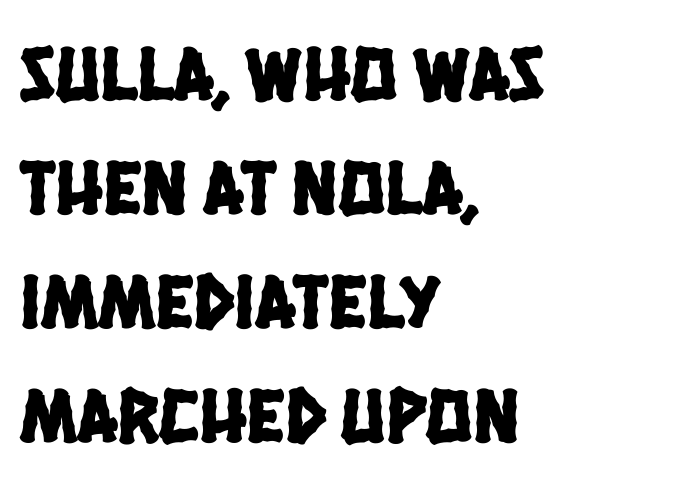
{"serif": "no", "width": "condensed", "stroke_contrast": "low", "x_height": "large", "monospaced": "no", "underline": "no", "align": "left", "line_spacing": "normal", "line_spacing_ratio": 1.46, "letter_spacing": "normal", "letter_spacing_em": 0.0, "glyph_px": 78}
